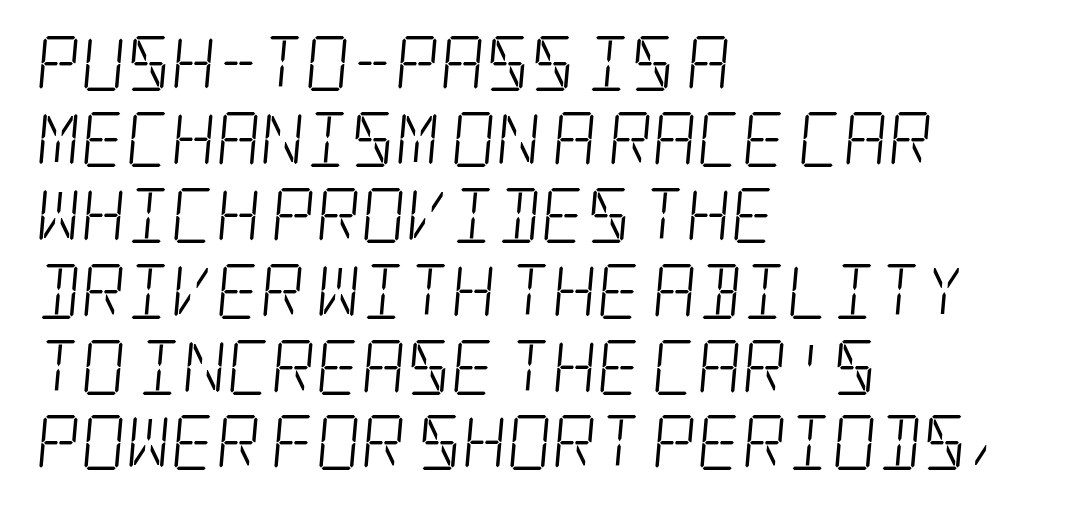
The image shows 55 px light, condensed serif type; set left-aligned, normal line spacing (1.38x), normal letter spacing, not underlined; low stroke contrast and a large x-height.
